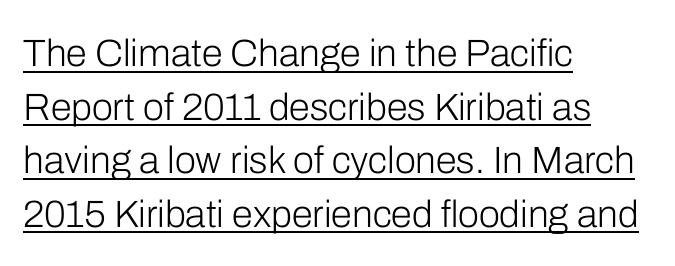
Italic: no, the glyphs are upright roman. This rendering leaves character spacing at its baseline value. You could not count columns in this text — the font is proportionally spaced. The vertical gap from one line to the next is medium.
